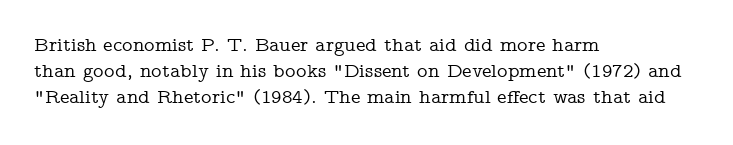
{"italic": "no", "underline": "no", "align": "left", "line_spacing": "normal", "line_spacing_ratio": 1.3, "letter_spacing": "normal", "letter_spacing_em": 0.0, "glyph_px": 20}
